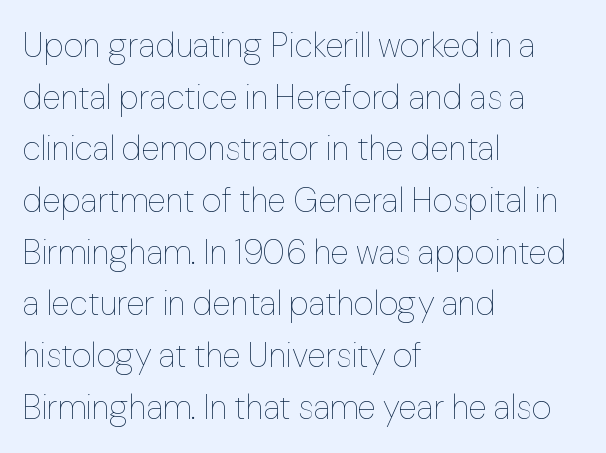
The image shows 34 px thin type, upright; set left-aligned, normal line spacing (1.52x), normal letter spacing, not underlined; low stroke contrast and a medium x-height.
